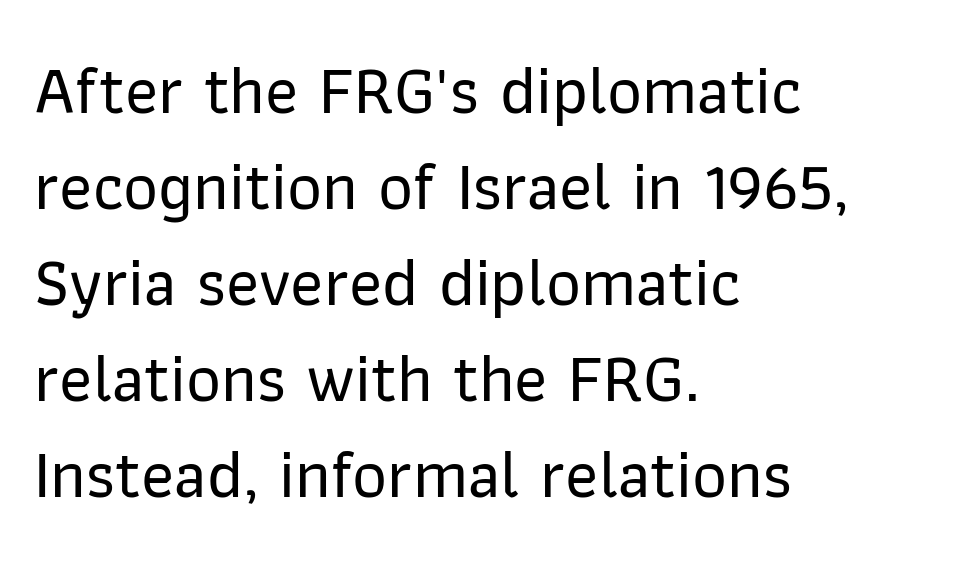
{"serif": "no", "italic": "no", "width": "normal", "stroke_contrast": "low", "x_height": "medium", "monospaced": "no", "underline": "no", "align": "left", "line_spacing": "normal", "line_spacing_ratio": 1.41, "letter_spacing": "normal", "letter_spacing_em": 0.0, "glyph_px": 68}
